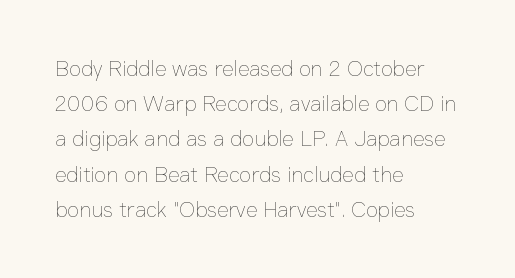
The image shows 22 px text type, upright; set left-aligned, normal line spacing (1.6x), normal letter spacing, not underlined.
